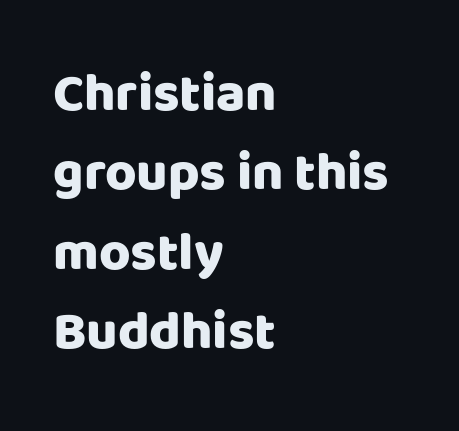
The image shows 54 px heavy sans-serif type, upright; set left-aligned, normal line spacing (1.47x), normal letter spacing, not underlined; low stroke contrast and a large x-height.
